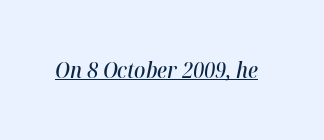
The image shows 21 px text type, italic (leaning right); set normal letter spacing, underlined.
